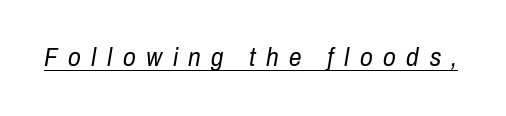
Q: Is the text bold? A: No.
Q: Is the text italic (slanted)? A: Yes, it leans right by about 10 degrees.
Q: Is the text underlined? A: Yes.
Q: Is the spacing between letters normal or unusually wide? A: Unusually wide.
